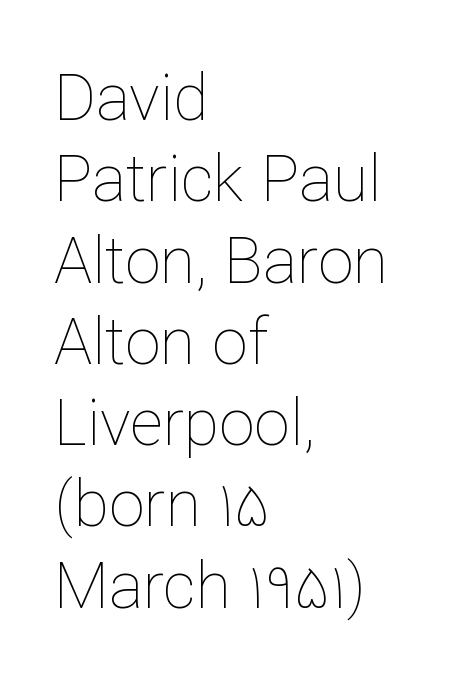
{"italic": "no", "bold": "no", "weight": "thin", "width": "normal", "stroke_contrast": "low", "x_height": "medium", "monospaced": "no", "underline": "no", "align": "left", "line_spacing": "normal", "line_spacing_ratio": 1.27, "letter_spacing": "normal", "letter_spacing_em": 0.0, "glyph_px": 64}
